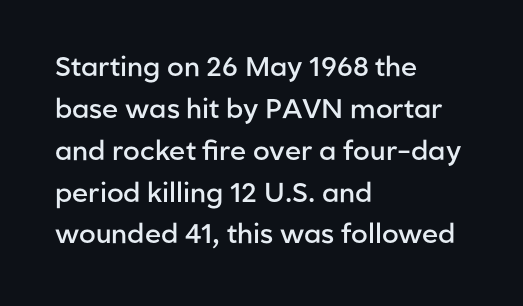
{"italic": "no", "bold": "semi", "underline": "no", "align": "left", "line_spacing": "normal", "line_spacing_ratio": 1.55, "letter_spacing": "normal", "letter_spacing_em": 0.0, "glyph_px": 27}
